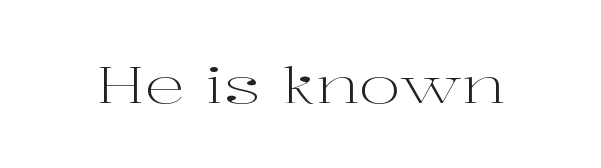
Q: Is the text bold? A: No.
Q: Is the text italic (slanted)? A: No, it is upright.
Q: Is the typeface a serif or a sans-serif typeface? A: Serif.
Q: Is the text underlined? A: No.
Q: Is the spacing between letters normal or unusually wide? A: Normal.
Q: Width (condensed, normal, or wide)? A: Wide.
Q: Stroke contrast? A: High.
Q: x-height? A: Medium.
Q: Monospaced? A: No.
